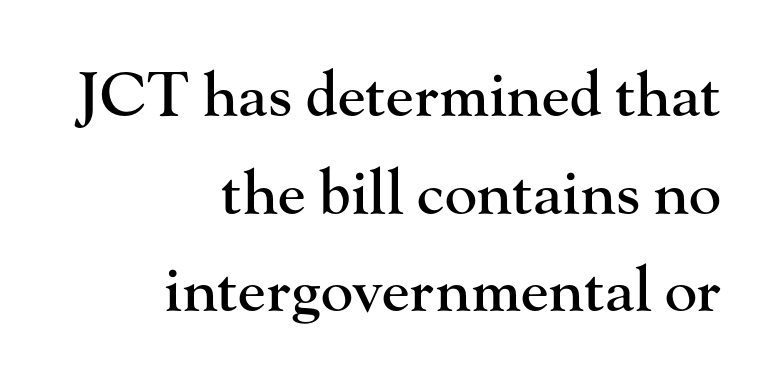
The image shows 61 px serif type, upright; set right-aligned, normal line spacing (1.6x), normal letter spacing, not underlined; high stroke contrast and a small x-height.
